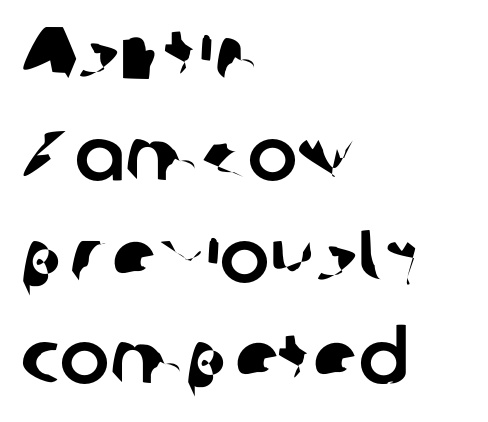
Q: Is the typeface a serif or a sans-serif typeface? A: Sans-serif.
Q: Is the text underlined? A: No.
Q: How is the paragraph aligned? A: Left-aligned.
Q: Is the spacing between letters normal or unusually wide? A: Normal.
Q: Is the spacing between lines tight, normal or loose? A: Normal.
Q: Width (condensed, normal, or wide)? A: Normal.
Q: Stroke contrast? A: Low.
Q: x-height? A: Medium.
Q: Monospaced? A: No.
